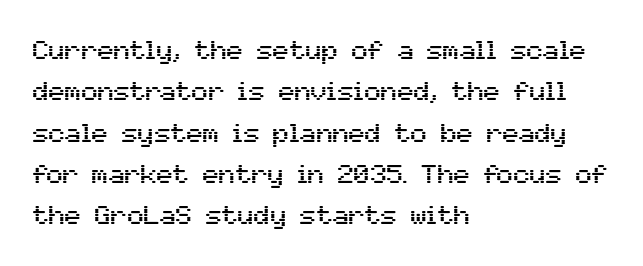
The image shows 27 px text type, upright; set left-aligned, normal line spacing (1.53x), normal letter spacing, not underlined.
